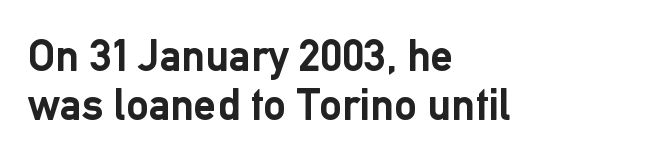
The image shows 45 px semibold sans-serif type, upright; set left-aligned, tight line spacing (1.08x), normal letter spacing, not underlined; low stroke contrast and a medium x-height.
